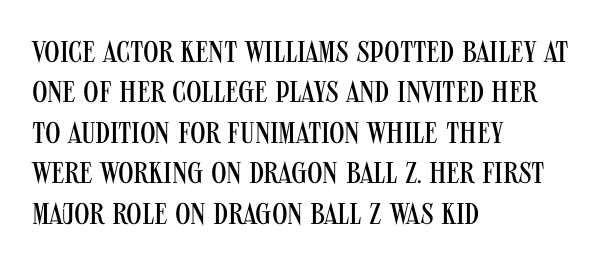
{"serif": "no", "italic": "no", "bold": "no", "weight": "regular", "width": "condensed", "stroke_contrast": "medium", "x_height": "large", "monospaced": "no", "underline": "no", "align": "left", "line_spacing": "normal", "line_spacing_ratio": 1.35, "letter_spacing": "normal", "letter_spacing_em": 0.0, "glyph_px": 30}
